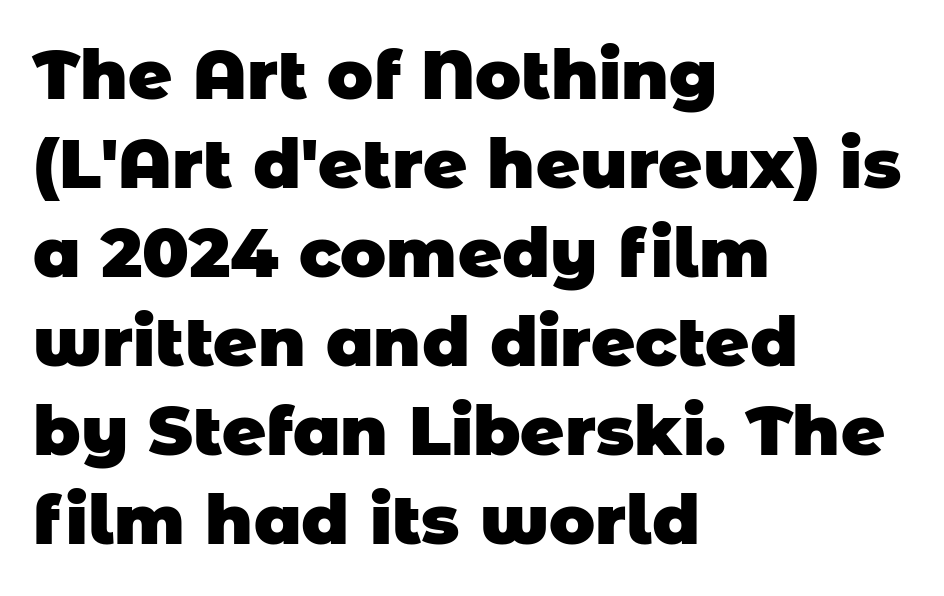
The image shows 68 px heavy sans-serif type; set left-aligned, normal line spacing (1.31x), normal letter spacing, not underlined; low stroke contrast and a large x-height.
